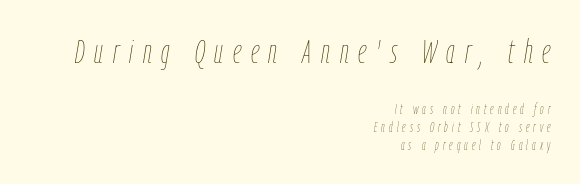
Q: Is the text bold? A: No.
Q: Is the text italic (slanted)? A: Yes, it leans right by about 9 degrees.
Q: Is the text underlined? A: No.
Q: How is the paragraph aligned? A: Right-aligned.
Q: Is the spacing between letters normal or unusually wide? A: Unusually wide.
Q: Is the spacing between lines tight, normal or loose? A: Normal.
Q: Which block of text is set in a larger size, the first (top) or the second (bottom)? A: The first (top) one.
Q: Width (condensed, normal, or wide)? A: Condensed.
Q: Stroke contrast? A: Low.
Q: x-height? A: Medium.
Q: Monospaced? A: No.
